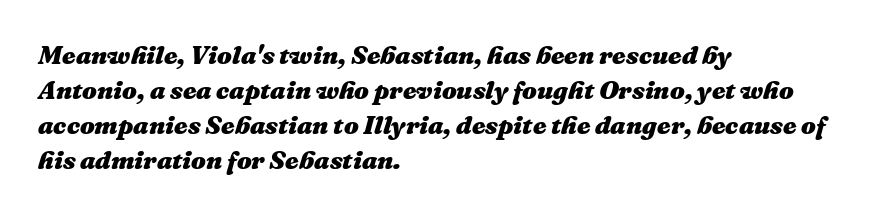
The image shows 26 px bold type, italic (leaning right); set left-aligned, normal line spacing (1.35x), normal letter spacing, not underlined.
